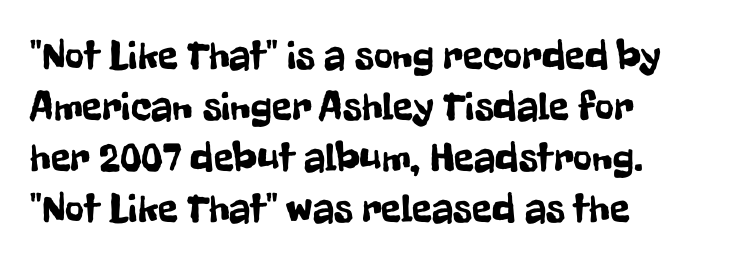
Q: Is the text italic (slanted)? A: No, it is upright.
Q: Is the typeface a serif or a sans-serif typeface? A: Sans-serif.
Q: Is the text underlined? A: No.
Q: How is the paragraph aligned? A: Left-aligned.
Q: Is the spacing between letters normal or unusually wide? A: Normal.
Q: Width (condensed, normal, or wide)? A: Condensed.
Q: Stroke contrast? A: Low.
Q: x-height? A: Medium.
Q: Monospaced? A: No.
